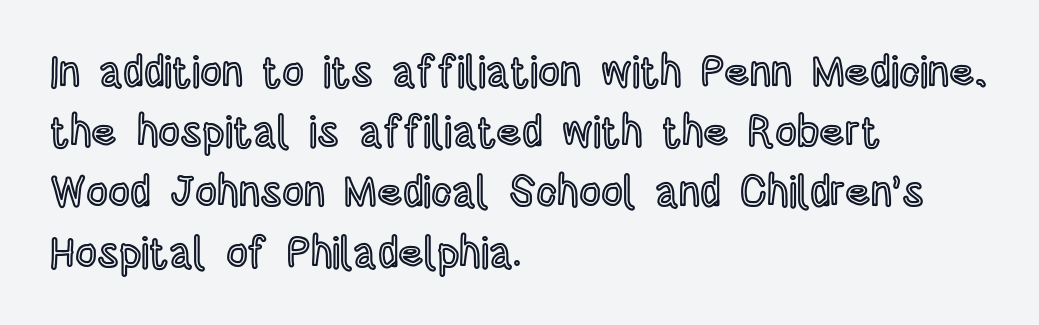
{"italic": "no", "width": "condensed", "x_height": "large", "monospaced": "no", "underline": "no", "align": "left", "line_spacing": "normal", "line_spacing_ratio": 1.4, "letter_spacing": "normal", "letter_spacing_em": 0.0, "glyph_px": 43}
